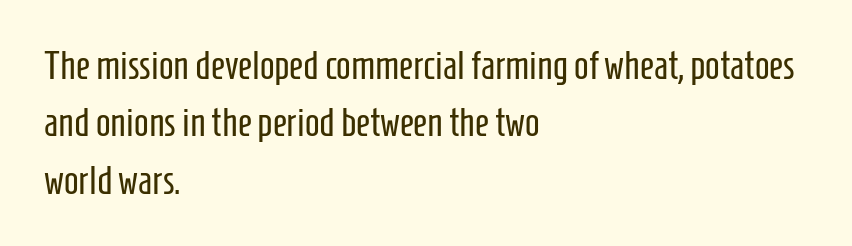
The image shows 39 px regular-weight, condensed sans-serif type, upright; set left-aligned, normal line spacing (1.47x), normal letter spacing, not underlined; low stroke contrast and a medium x-height.
